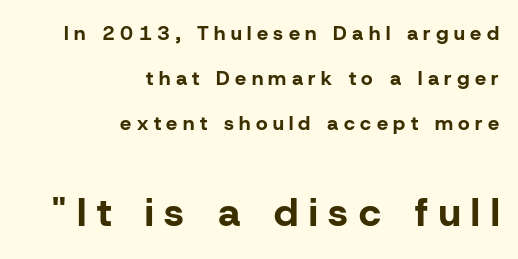
The lettering holds an erect, upright posture throughout. How would I describe the line gaps? Wide and relaxed. These lines stack with their right ends in a neat column. On the weight axis this lands at bold, roughly 700. Anything drawn beneath the words? Only blank space. The tracking reads as deliberately expanded to a designer's eye.
